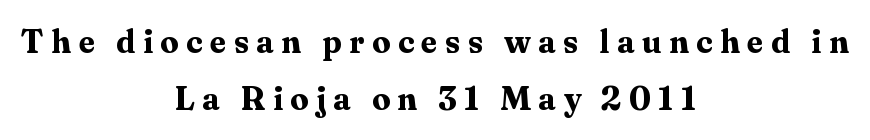
Q: Is the text bold? A: Yes.
Q: Is the text italic (slanted)? A: No, it is upright.
Q: Is the typeface a serif or a sans-serif typeface? A: Serif.
Q: Is the text underlined? A: No.
Q: How is the paragraph aligned? A: Centered.
Q: Is the spacing between letters normal or unusually wide? A: Unusually wide.
Q: Width (condensed, normal, or wide)? A: Normal.
Q: Stroke contrast? A: Medium.
Q: x-height? A: Medium.
Q: Monospaced? A: No.
